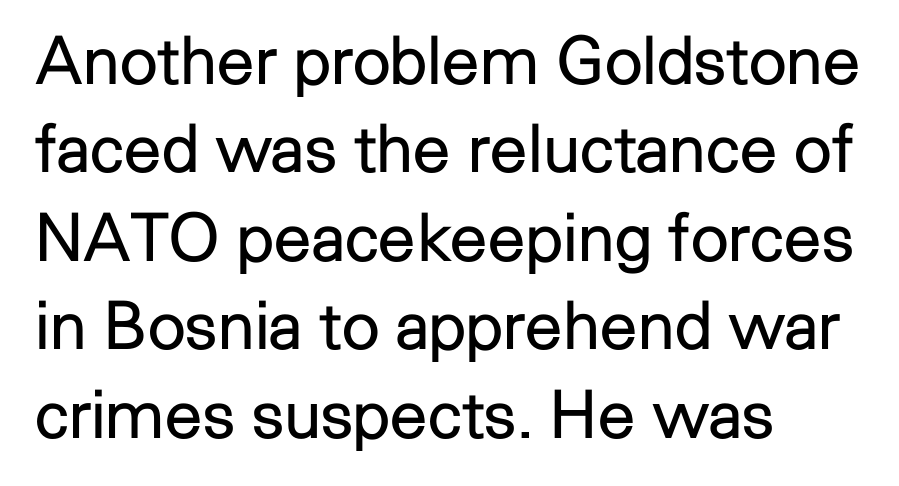
{"serif": "no", "italic": "no", "bold": "no", "weight": "regular", "width": "normal", "stroke_contrast": "low", "x_height": "medium", "monospaced": "no", "underline": "no", "align": "left", "line_spacing": "normal", "line_spacing_ratio": 1.32, "letter_spacing": "normal", "letter_spacing_em": 0.0, "glyph_px": 67}
